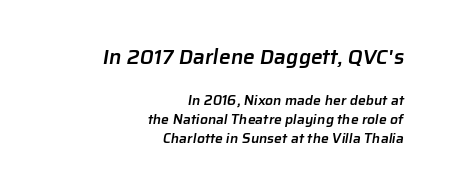
Q: Is the text bold? A: Semi-bold.
Q: Is the text underlined? A: No.
Q: How is the paragraph aligned? A: Right-aligned.
Q: Is the spacing between letters normal or unusually wide? A: Normal.
Q: Is the spacing between lines tight, normal or loose? A: Normal.
Q: Which block of text is set in a larger size, the first (top) or the second (bottom)? A: The first (top) one.
